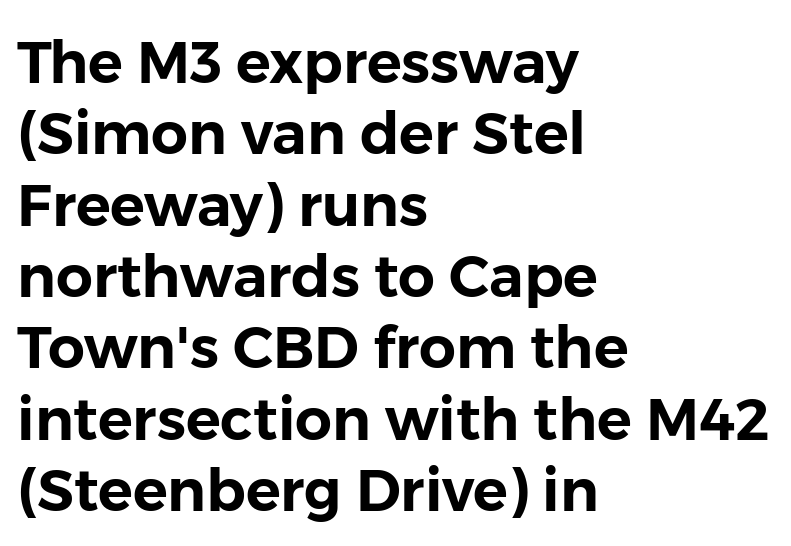
The letters advance in unequal steps, a hallmark of proportional type. A roman cut, with each character standing at attention. The lines are quadded left. The face used here is a sans, in the tradition of grotesques and geometrics.
